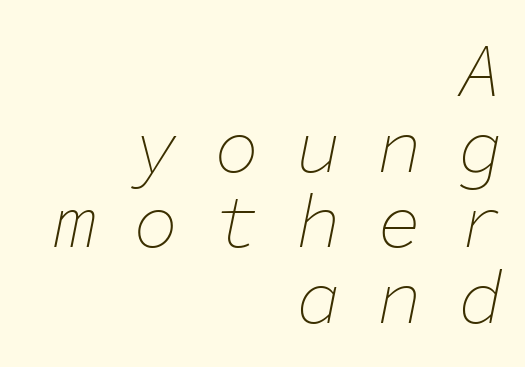
Between one letter and the next there's a generous, obvious gap. Right-aligned paragraph, ragged on the left. Is the type slanted? Yes — the strokes lean at a clear angle. Fixed-width glyphs throughout — classic coding-font behaviour. Weight: in the light-to-regular range.
